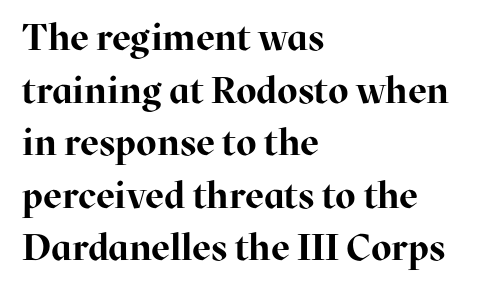
Q: Is the text bold? A: Yes.
Q: Is the text italic (slanted)? A: No, it is upright.
Q: Is the typeface a serif or a sans-serif typeface? A: Serif.
Q: Is the text underlined? A: No.
Q: How is the paragraph aligned? A: Left-aligned.
Q: Is the spacing between letters normal or unusually wide? A: Normal.
Q: Is the spacing between lines tight, normal or loose? A: Normal.
Q: Width (condensed, normal, or wide)? A: Normal.
Q: Stroke contrast? A: High.
Q: x-height? A: Medium.
Q: Monospaced? A: No.
